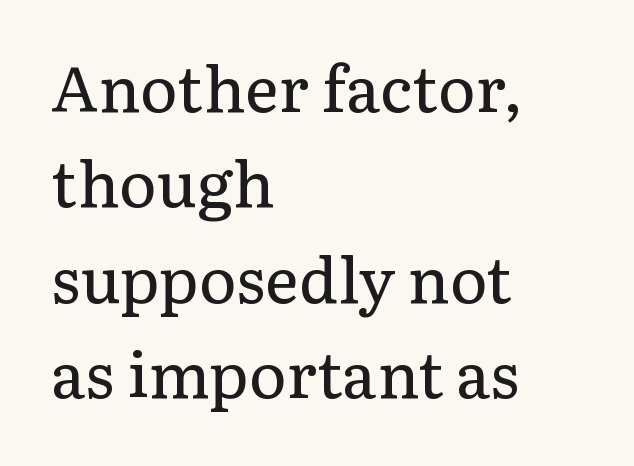
The image shows 64 px regular-weight serif type, upright; set left-aligned, normal line spacing (1.49x), normal letter spacing, not underlined; low stroke contrast and a medium x-height.
